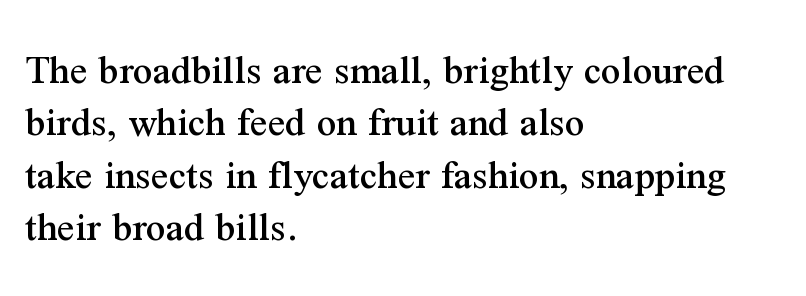
The image shows 43 px serif type, upright; set left-aligned, line spacing 1.22x, normal letter spacing, not underlined; medium stroke contrast and a medium x-height.
